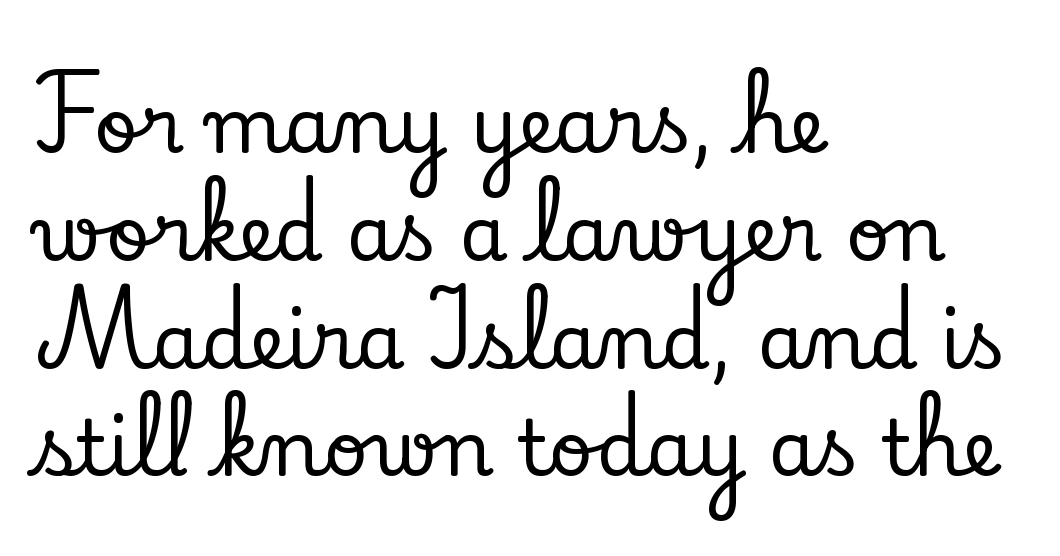
Q: Is the text italic (slanted)? A: No, it is upright.
Q: Is the typeface a serif or a sans-serif typeface? A: Serif.
Q: Is the text underlined? A: No.
Q: How is the paragraph aligned? A: Left-aligned.
Q: Is the spacing between letters normal or unusually wide? A: Normal.
Q: Is the spacing between lines tight, normal or loose? A: Normal.
Q: Width (condensed, normal, or wide)? A: Normal.
Q: Stroke contrast? A: Low.
Q: x-height? A: Small.
Q: Monospaced? A: No.
